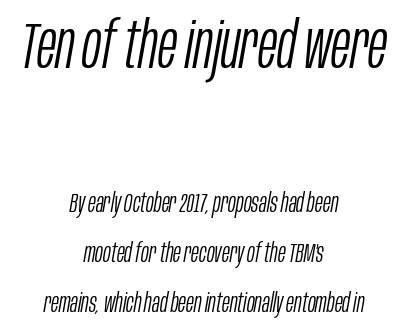
The image shows 64 px light, condensed type, italic (leaning right); set centered, loose line spacing (1.92x), normal letter spacing, not underlined; the first (top) block is 2.46x larger; low stroke contrast and a large x-height.
